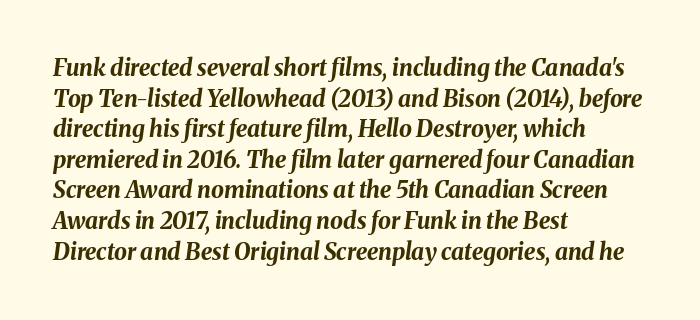
Q: Is the text bold? A: Yes.
Q: Is the text italic (slanted)? A: Yes, it leans right by about 8 degrees.
Q: Is the text underlined? A: No.
Q: How is the paragraph aligned? A: Left-aligned.
Q: Is the spacing between letters normal or unusually wide? A: Normal.
Q: Is the spacing between lines tight, normal or loose? A: Normal.
